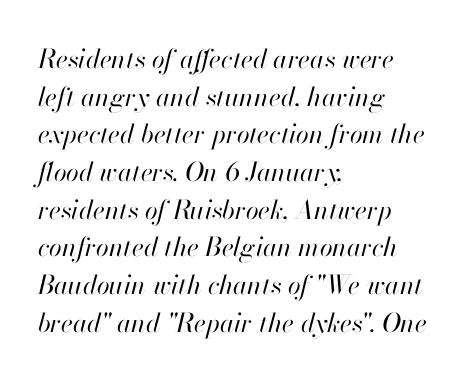
The image shows 26 px text type, italic (leaning right); set left-aligned, normal line spacing (1.45x), normal letter spacing, not underlined.
